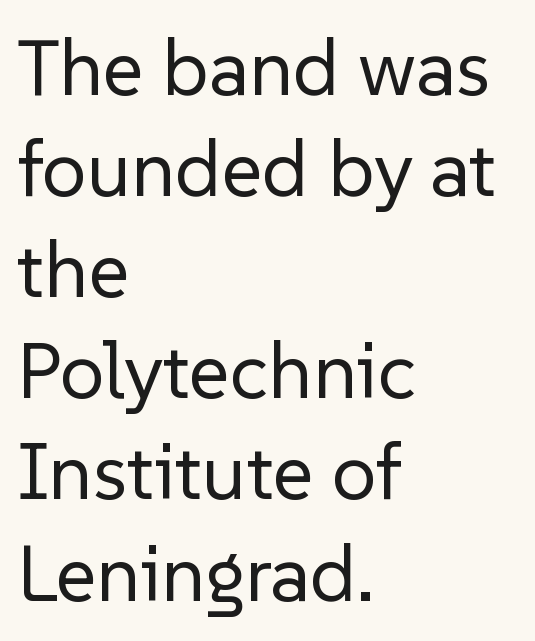
The gap between lines stays unmarked. Ordinary non-slanted type is in use. A classic flush-left, rag-right setting is used for this passage. Glyph-to-glyph distance matches everyday printed text.
